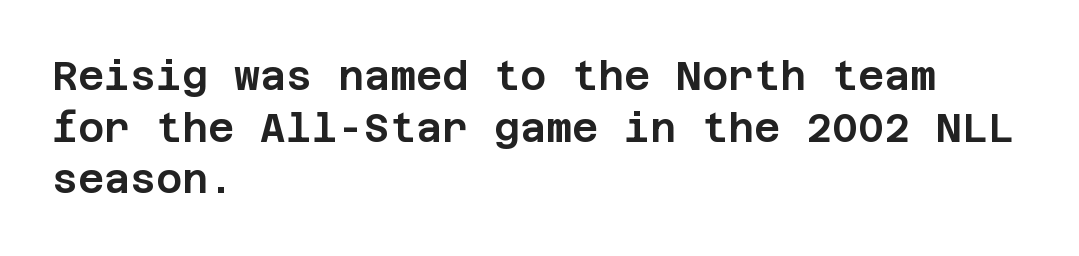
The image shows 40 px sans-serif type, upright; set left-aligned, normal line spacing (1.29x), normal letter spacing, not underlined; low stroke contrast and a large x-height.
